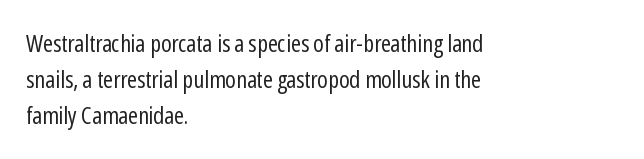
{"italic": "no", "bold": "no", "underline": "no", "align": "left", "line_spacing": "normal", "line_spacing_ratio": 1.51, "letter_spacing": "normal", "letter_spacing_em": 0.0, "glyph_px": 24}
